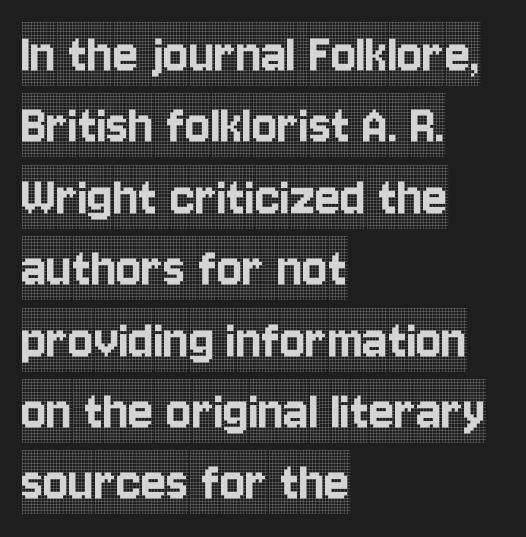
Anything drawn beneath the words? Only blank space. When letters stand straight like this, we call the style roman or upright. Leftover space on each line is placed entirely after the last word. You could not count columns in this text — the font is proportionally spaced. Spacing between characters is what you'd get straight out of the box. Each letter's strokes conclude with small projecting serifs.
